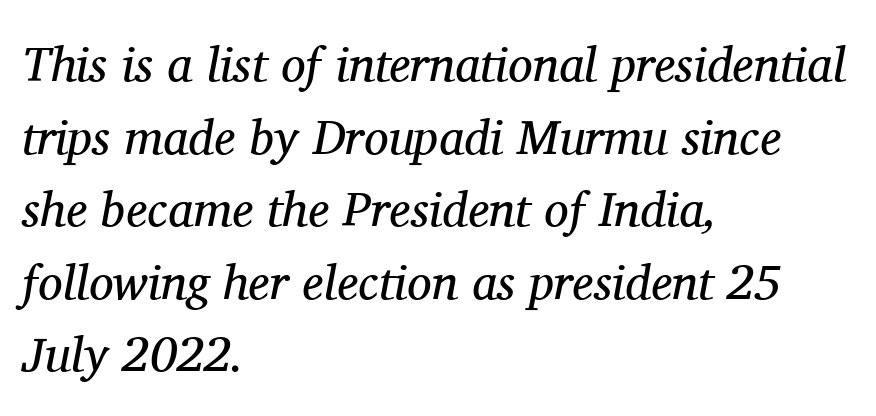
The image shows 49 px regular-weight serif type, italic (leaning right); set left-aligned, normal line spacing (1.48x), normal letter spacing, not underlined; medium stroke contrast and a medium x-height.
